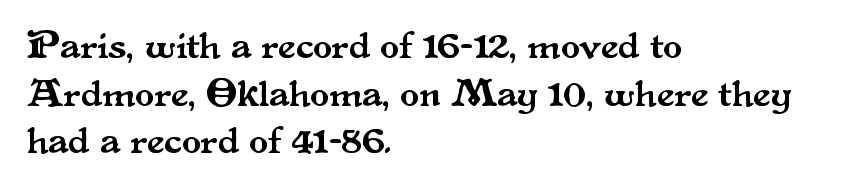
{"serif": "yes", "italic": "no", "width": "normal", "stroke_contrast": "medium", "x_height": "small", "monospaced": "no", "underline": "no", "align": "left", "line_spacing_ratio": 1.22, "letter_spacing": "normal", "letter_spacing_em": 0.0, "glyph_px": 39}
